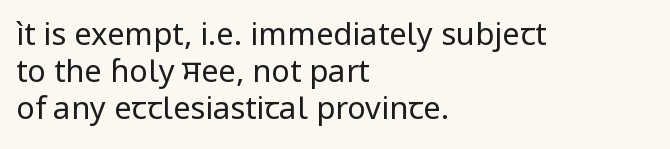
{"serif": "no", "italic": "no", "bold": "no", "weight": "regular", "width": "normal", "stroke_contrast": "low", "x_height": "medium", "monospaced": "no", "underline": "no", "align": "left", "line_spacing_ratio": 1.2, "letter_spacing": "normal", "letter_spacing_em": 0.0, "glyph_px": 31}
